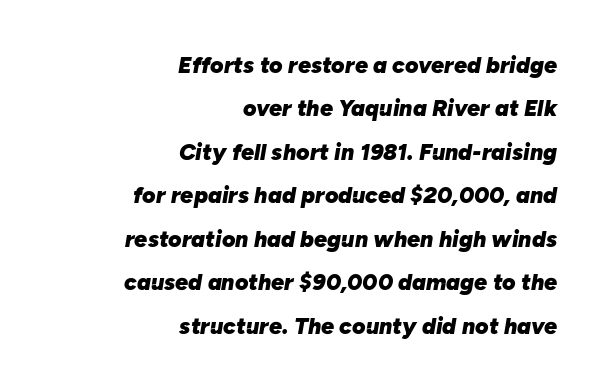
Q: Is the text bold? A: Yes.
Q: Is the text italic (slanted)? A: Yes, it leans right by about 10 degrees.
Q: Is the text underlined? A: No.
Q: How is the paragraph aligned? A: Right-aligned.
Q: Is the spacing between letters normal or unusually wide? A: Normal.
